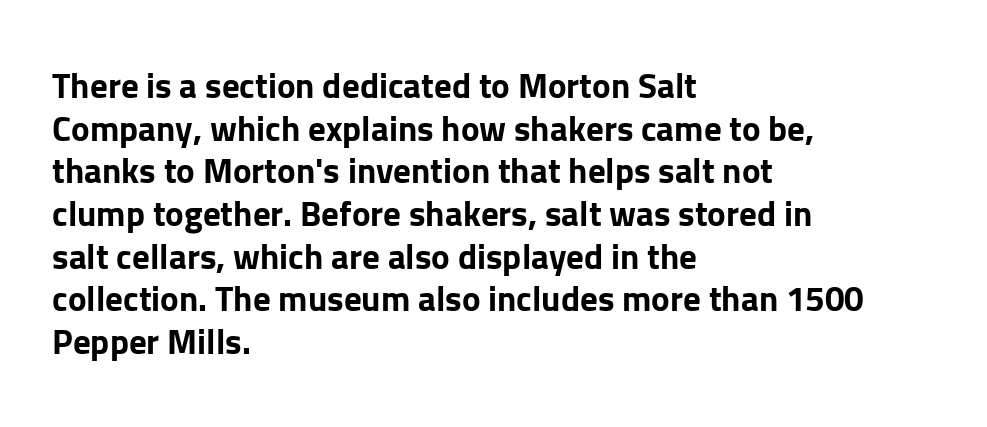
The image shows 35 px bold sans-serif type, upright; set left-aligned, line spacing 1.22x, normal letter spacing, not underlined; low stroke contrast and a medium x-height.
